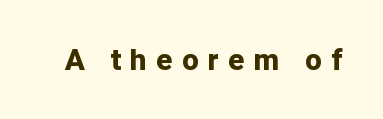
{"serif": "no", "italic": "no", "bold": "yes", "weight": "bold", "width": "normal", "stroke_contrast": "low", "x_height": "medium", "monospaced": "no", "underline": "no", "letter_spacing": "wide", "letter_spacing_em": 0.34, "glyph_px": 29}
